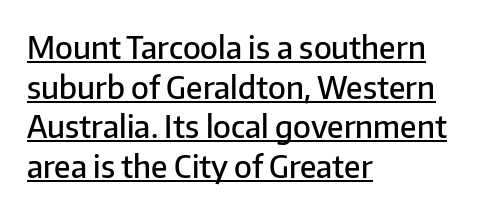
{"serif": "no", "italic": "no", "bold": "semi", "weight": "semibold", "width": "normal", "stroke_contrast": "low", "x_height": "medium", "monospaced": "no", "underline": "yes", "align": "left", "line_spacing": "normal", "line_spacing_ratio": 1.28, "letter_spacing": "normal", "letter_spacing_em": 0.0, "glyph_px": 31}
